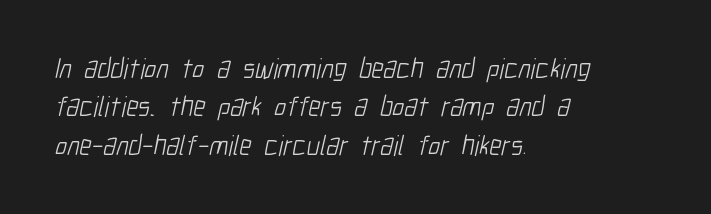
The image shows 28 px light, condensed sans-serif type; set left-aligned, normal line spacing (1.37x), normal letter spacing, not underlined; low stroke contrast and a medium x-height.
